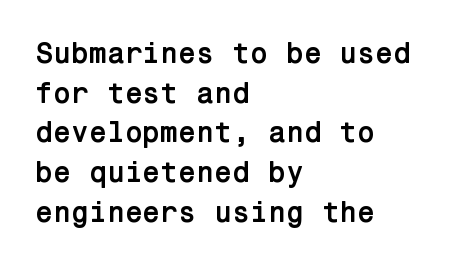
Q: Is the text bold? A: Yes.
Q: Is the text italic (slanted)? A: No, it is upright.
Q: Is the typeface a serif or a sans-serif typeface? A: Sans-serif.
Q: Is the text underlined? A: No.
Q: How is the paragraph aligned? A: Left-aligned.
Q: Is the spacing between letters normal or unusually wide? A: Normal.
Q: Is the spacing between lines tight, normal or loose? A: Normal.
Q: Width (condensed, normal, or wide)? A: Normal.
Q: Stroke contrast? A: Low.
Q: x-height? A: Medium.
